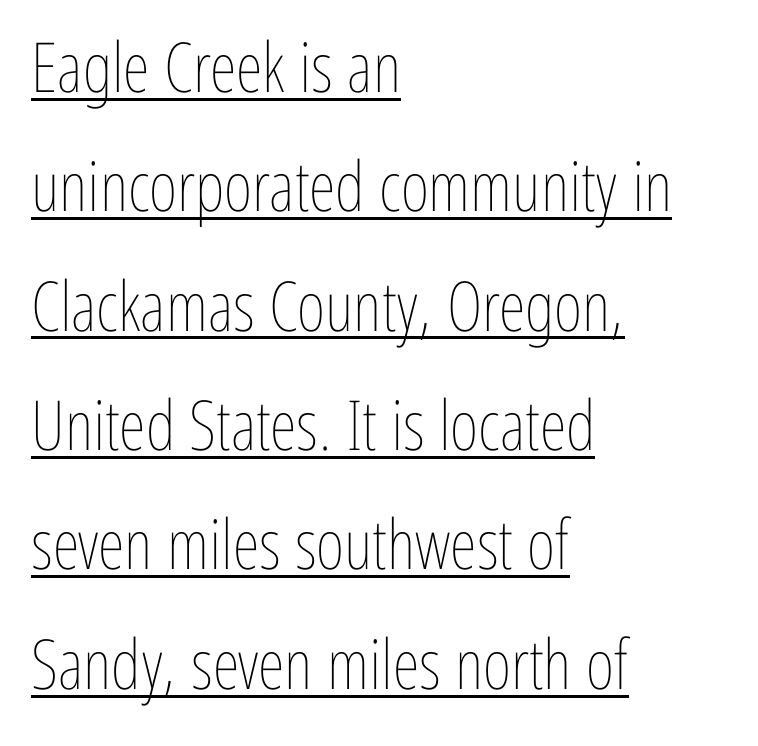
A roman cut, with each character standing at attention. Think of a printed novel: that variable character pitch is what you see here. Beneath each row of characters lies a ruled line. Which margin do the lines hug? The left one — the right edge is uneven. No heavy texture on the line: the type isn't bold. Nobody touched the tracking dial on this one.
